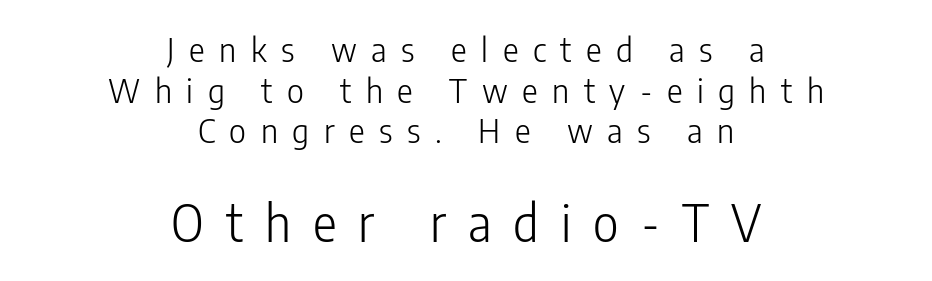
{"serif": "no", "italic": "no", "bold": "no", "weight": "light", "width": "condensed", "stroke_contrast": "low", "x_height": "medium", "monospaced": "no", "underline": "no", "align": "center", "line_spacing_ratio": 1.23, "letter_spacing": "wide", "letter_spacing_em": 0.44, "larger_block": "second", "size_ratio": 1.52, "glyph_px": 50}
